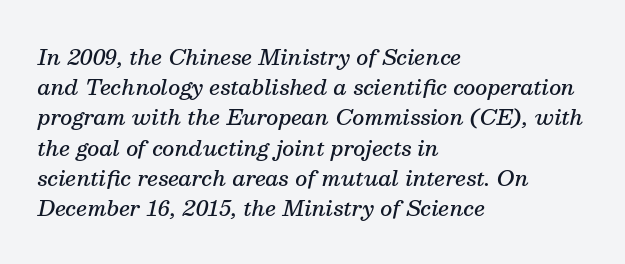
Q: Is the text bold? A: Semi-bold.
Q: Is the text italic (slanted)? A: Yes, it leans right by about 13 degrees.
Q: Is the text underlined? A: No.
Q: How is the paragraph aligned? A: Left-aligned.
Q: Is the spacing between letters normal or unusually wide? A: Normal.
Q: Is the spacing between lines tight, normal or loose? A: Normal.
